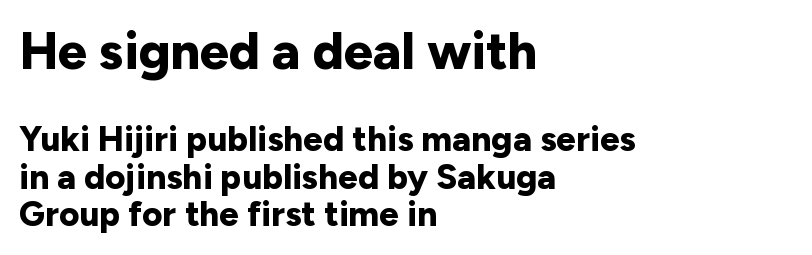
The image shows 52 px bold sans-serif type, upright; set left-aligned, tight line spacing (1.08x), normal letter spacing, not underlined; the first (top) block is 1.49x larger; low stroke contrast and a medium x-height.
